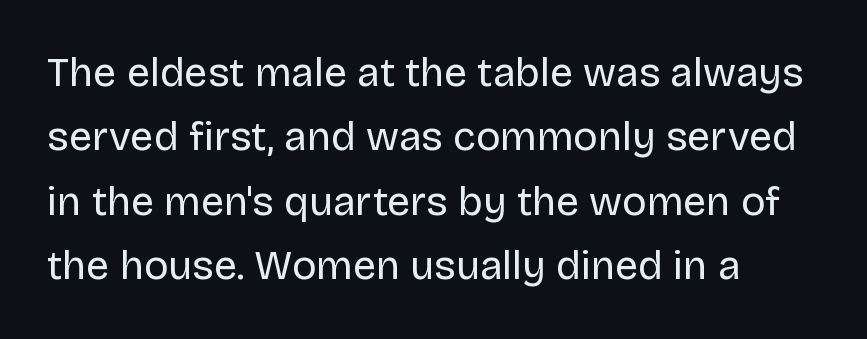
Leading matches the norm, producing a regular column. The words here are not underlined. A student would call this left alignment; a typographer would say flush left, rag right. The weight tops out at a normal text grade.
